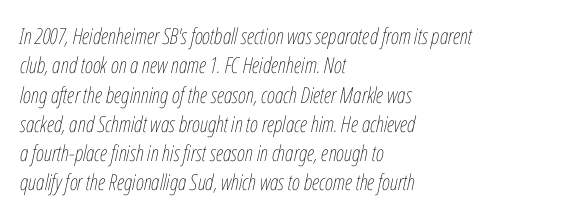
In terms of letterspacing, this is plain default setting. Leading matches the norm, producing a regular column. The words here are not underlined. When letters slant like this, we call the style italic.
